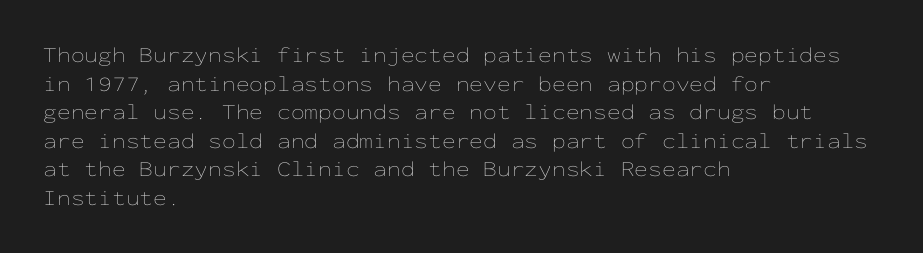
The image shows 22 px text type, upright; set left-aligned, normal line spacing (1.3x), normal letter spacing, not underlined.
